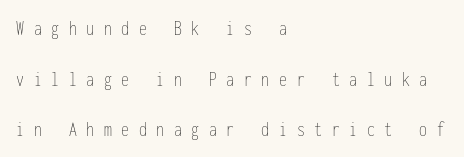
{"italic": "no", "bold": "no", "underline": "no", "align": "left", "line_spacing": "loose", "line_spacing_ratio": 2.41, "letter_spacing": "wide", "letter_spacing_em": 0.46, "glyph_px": 21}
